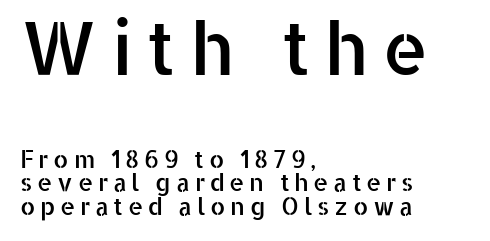
Q: Is the text italic (slanted)? A: No, it is upright.
Q: Is the typeface a serif or a sans-serif typeface? A: Sans-serif.
Q: Is the text underlined? A: No.
Q: How is the paragraph aligned? A: Left-aligned.
Q: Is the spacing between lines tight, normal or loose? A: Tight.
Q: Which block of text is set in a larger size, the first (top) or the second (bottom)? A: The first (top) one.
Q: Width (condensed, normal, or wide)? A: Normal.
Q: Stroke contrast? A: Low.
Q: x-height? A: Medium.
Q: Monospaced? A: No.
